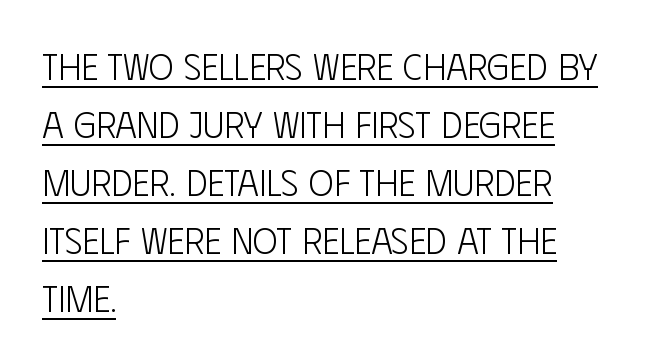
{"serif": "no", "italic": "no", "bold": "no", "weight": "light", "width": "condensed", "stroke_contrast": "low", "x_height": "large", "monospaced": "no", "underline": "yes", "align": "left", "line_spacing": "normal", "line_spacing_ratio": 1.57, "letter_spacing": "normal", "letter_spacing_em": 0.0, "glyph_px": 37}
